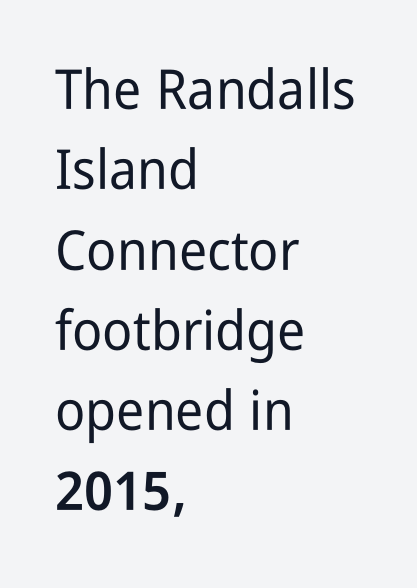
Q: Is the text italic (slanted)? A: No, it is upright.
Q: Is the typeface a serif or a sans-serif typeface? A: Sans-serif.
Q: Is the text underlined? A: No.
Q: How is the paragraph aligned? A: Left-aligned.
Q: Is the spacing between letters normal or unusually wide? A: Normal.
Q: Is the spacing between lines tight, normal or loose? A: Normal.
Q: Width (condensed, normal, or wide)? A: Condensed.
Q: Stroke contrast? A: Low.
Q: x-height? A: Medium.
Q: Monospaced? A: No.
